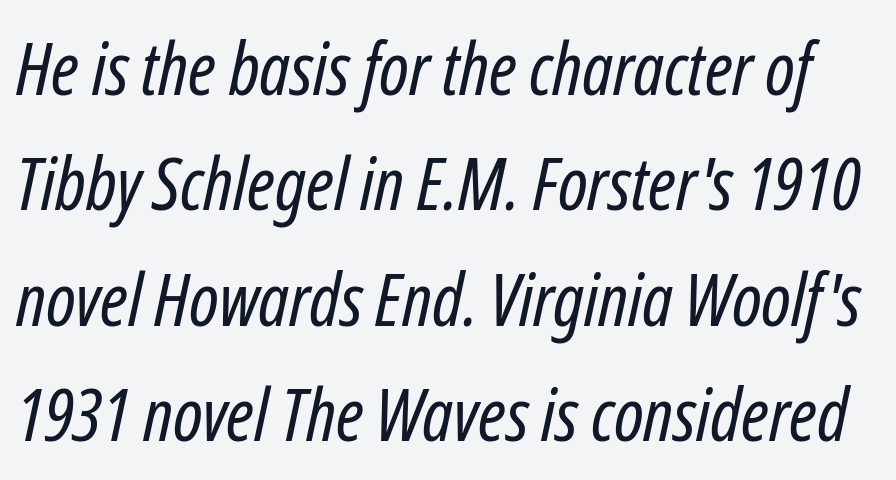
Does the lettering tilt? It does — this is italic. Caption: face not bold, strokes unweighted. Varying glyph widths throughout — classic text-font behaviour. Descenders are the only things crossing below the line.
